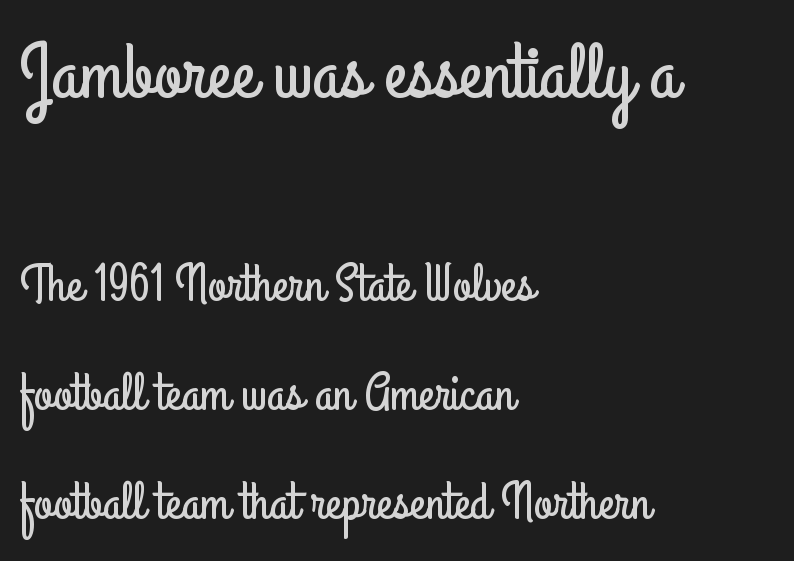
Q: Is the typeface a serif or a sans-serif typeface? A: Sans-serif.
Q: Is the text underlined? A: No.
Q: How is the paragraph aligned? A: Left-aligned.
Q: Is the spacing between letters normal or unusually wide? A: Normal.
Q: Is the spacing between lines tight, normal or loose? A: Loose.
Q: Which block of text is set in a larger size, the first (top) or the second (bottom)? A: The first (top) one.
Q: Width (condensed, normal, or wide)? A: Condensed.
Q: Stroke contrast? A: Low.
Q: x-height? A: Small.
Q: Monospaced? A: No.
